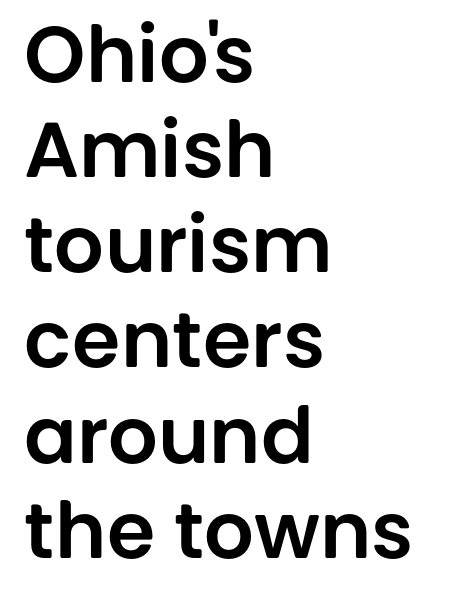
The image shows 78 px sans-serif type, upright; set left-aligned, line spacing 1.22x, normal letter spacing, not underlined; low stroke contrast and a large x-height.
